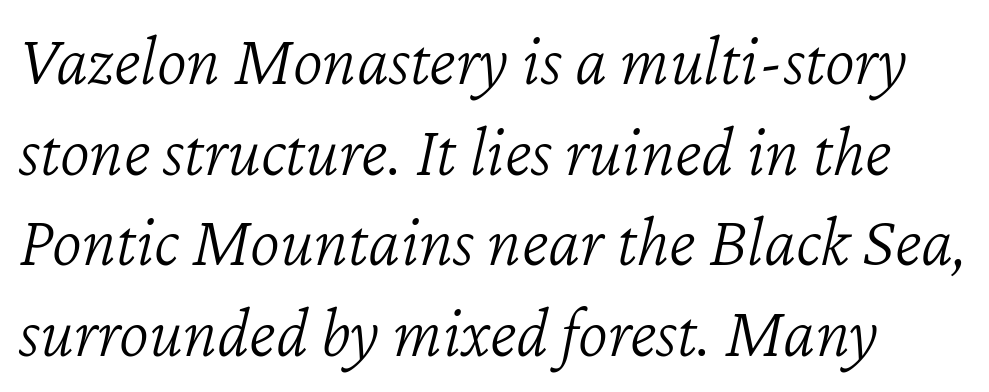
Does the leading feel generous? No, just average. Compared with typical body copy, the letter spacing here is the same. The letters advance in unequal steps, a hallmark of proportional type. The letters look calm and open, with moderate or lighter stems. Type without underlining. In terms of posture, this sample is oblique.
